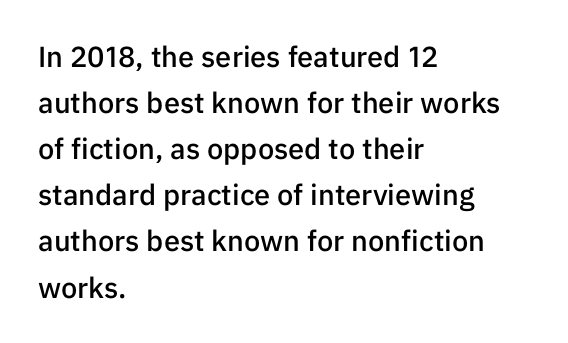
Q: Is the text bold? A: Semi-bold.
Q: Is the text italic (slanted)? A: No, it is upright.
Q: Is the typeface a serif or a sans-serif typeface? A: Sans-serif.
Q: Is the text underlined? A: No.
Q: How is the paragraph aligned? A: Left-aligned.
Q: Is the spacing between letters normal or unusually wide? A: Normal.
Q: Is the spacing between lines tight, normal or loose? A: Normal.
Q: Width (condensed, normal, or wide)? A: Normal.
Q: Stroke contrast? A: Low.
Q: x-height? A: Medium.
Q: Monospaced? A: No.
